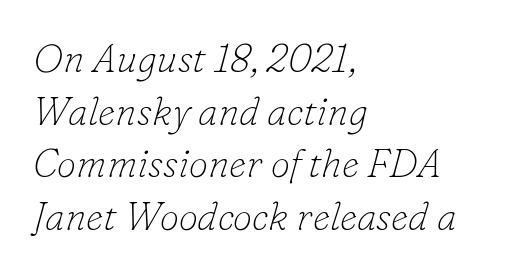
Q: Is the text bold? A: No.
Q: Is the text italic (slanted)? A: Yes, it leans right by about 16 degrees.
Q: Is the typeface a serif or a sans-serif typeface? A: Serif.
Q: Is the text underlined? A: No.
Q: How is the paragraph aligned? A: Left-aligned.
Q: Is the spacing between letters normal or unusually wide? A: Normal.
Q: Is the spacing between lines tight, normal or loose? A: Normal.
Q: Width (condensed, normal, or wide)? A: Normal.
Q: Stroke contrast? A: Low.
Q: x-height? A: Small.
Q: Monospaced? A: No.
